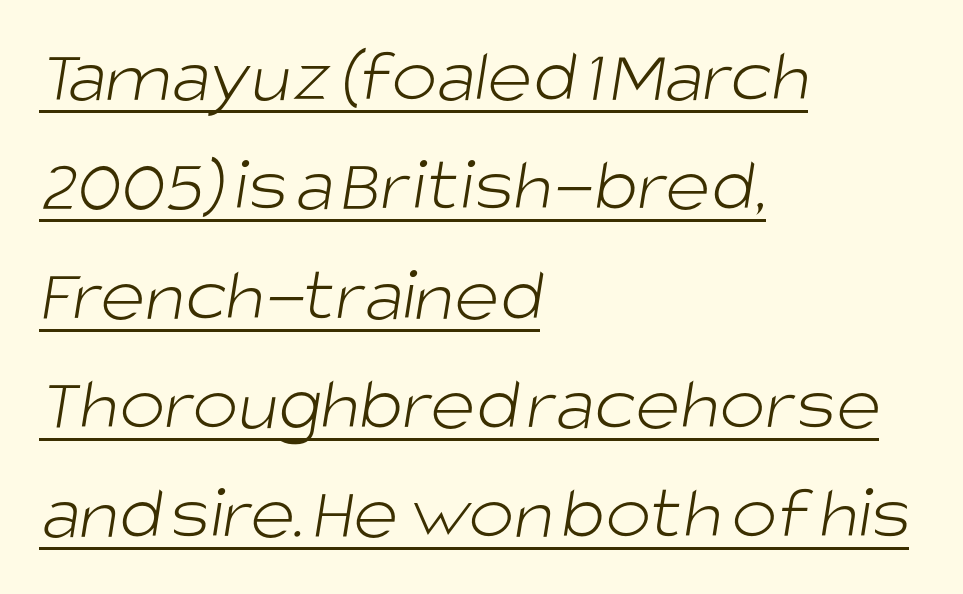
{"serif": "no", "bold": "no", "weight": "light", "width": "normal", "stroke_contrast": "low", "x_height": "large", "monospaced": "no", "underline": "yes", "align": "left", "line_spacing": "normal", "line_spacing_ratio": 1.42, "letter_spacing": "normal", "letter_spacing_em": 0.0, "glyph_px": 77}
